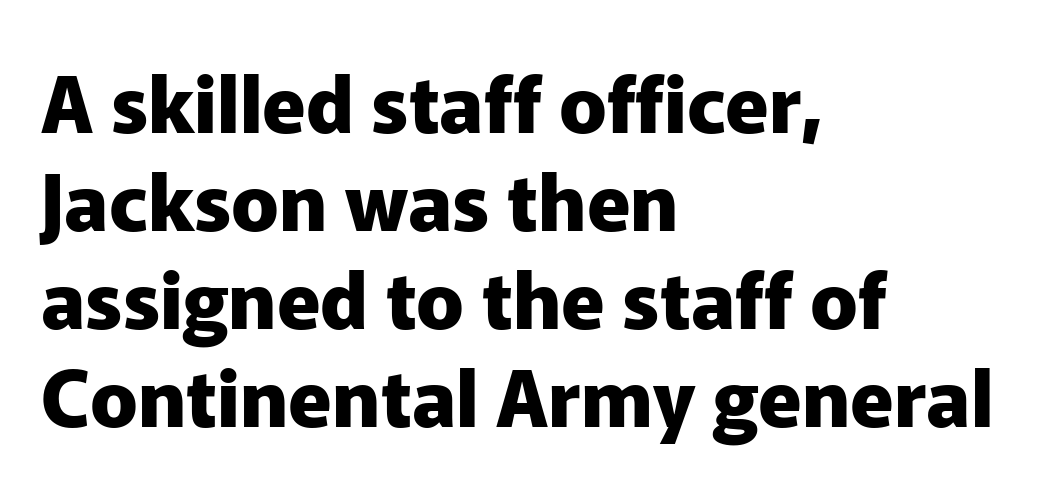
Examine the stroke ends and you'll find no serifs. Strong, thick strokes mark this as bold type. The face used here is rendered with its standard letterfit. Quick note: underline off. Does the lettering tilt? It doesn't — this is upright.
